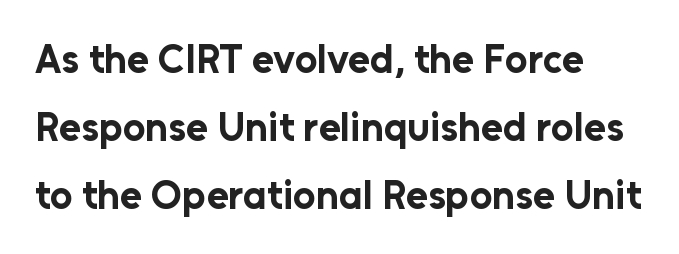
{"serif": "no", "italic": "no", "bold": "yes", "weight": "bold", "width": "normal", "stroke_contrast": "low", "x_height": "medium", "monospaced": "no", "underline": "no", "line_spacing": "normal", "line_spacing_ratio": 1.7, "letter_spacing": "normal", "letter_spacing_em": 0.0, "glyph_px": 40}
